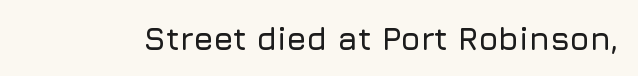
{"serif": "no", "italic": "no", "width": "normal", "stroke_contrast": "low", "x_height": "medium", "monospaced": "no", "underline": "no", "letter_spacing": "normal", "letter_spacing_em": 0.0, "glyph_px": 32}
